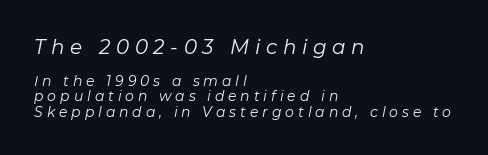
The image shows 20 px text type, italic (leaning right); set left-aligned, tight line spacing (1.1x), unusually wide letter spacing (+0.28 em), not underlined; the first (top) block is 1.43x larger.
